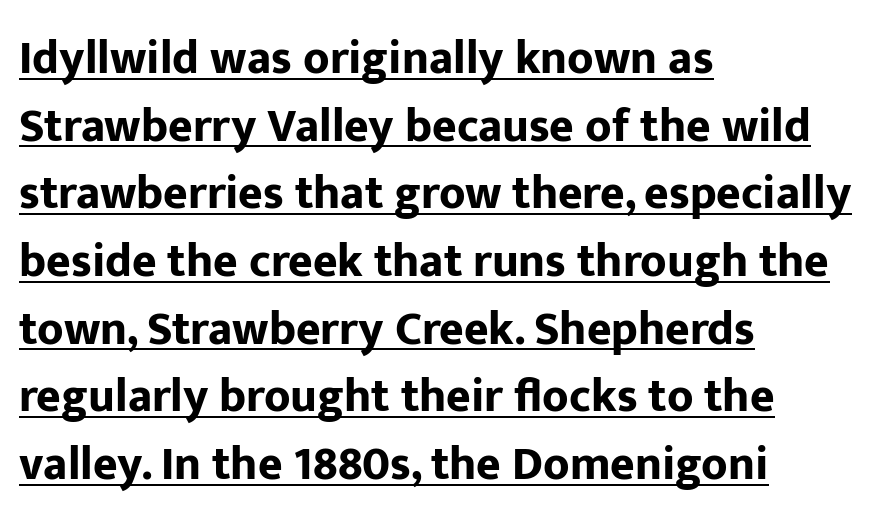
You can tell it's not italic because the verticals are truly vertical. A typesetter would label this face a sans. Reading down the column, the eye jumps a familiar distance to each next line. The strokes are fattened all the way to bold. Proportional: the letters do not fall into vertical columns. Every word sits above its own underline.
